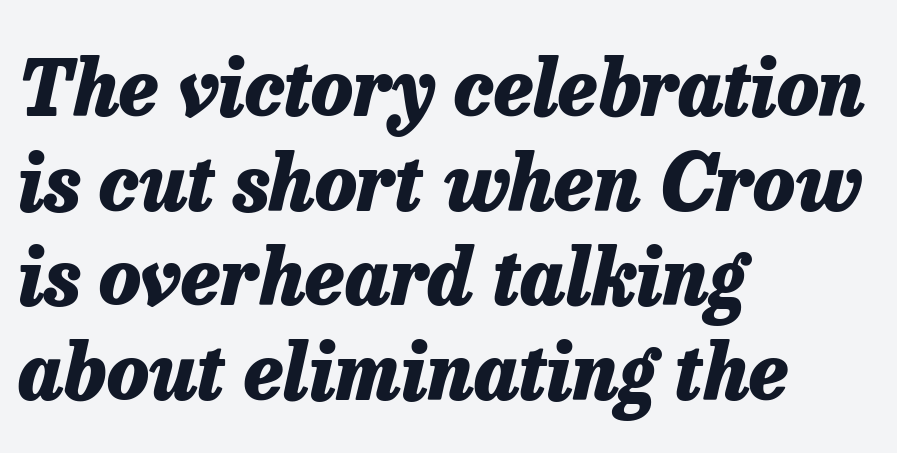
Q: Is the text bold? A: Yes.
Q: Is the text italic (slanted)? A: Yes, it leans right by about 13 degrees.
Q: Is the text underlined? A: No.
Q: How is the paragraph aligned? A: Left-aligned.
Q: Is the spacing between letters normal or unusually wide? A: Normal.
Q: Width (condensed, normal, or wide)? A: Normal.
Q: Stroke contrast? A: Low.
Q: x-height? A: Medium.
Q: Monospaced? A: No.
